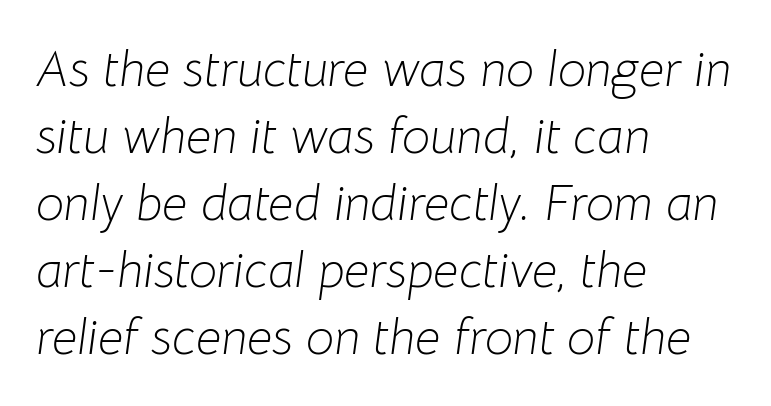
Q: Is the text bold? A: No.
Q: Is the text italic (slanted)? A: Yes, it leans right by about 8 degrees.
Q: Is the text underlined? A: No.
Q: How is the paragraph aligned? A: Left-aligned.
Q: Is the spacing between letters normal or unusually wide? A: Normal.
Q: Is the spacing between lines tight, normal or loose? A: Normal.
Q: Width (condensed, normal, or wide)? A: Normal.
Q: Stroke contrast? A: Low.
Q: x-height? A: Medium.
Q: Monospaced? A: No.
